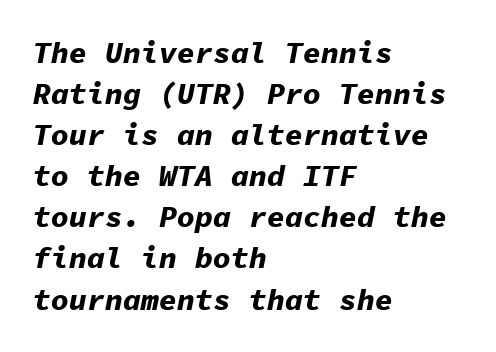
{"italic": "yes", "lean": "right", "slant_degrees": 11, "bold": "yes", "weight": "bold", "width": "normal", "stroke_contrast": "low", "x_height": "medium", "monospaced": "yes", "underline": "no", "align": "left", "line_spacing": "normal", "line_spacing_ratio": 1.37, "letter_spacing": "normal", "letter_spacing_em": 0.0, "glyph_px": 30}
